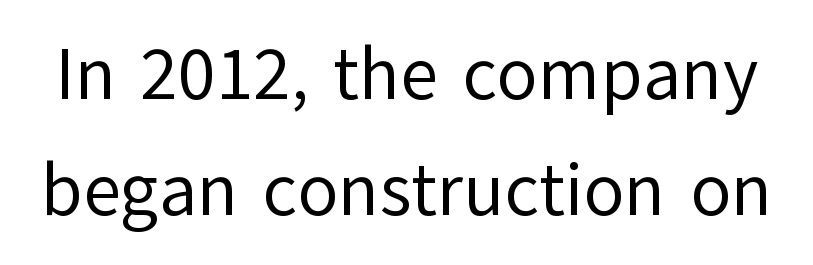
The image shows 74 px regular-weight sans-serif type, upright; set normal line spacing (1.57x), normal letter spacing, not underlined; low stroke contrast and a medium x-height.
